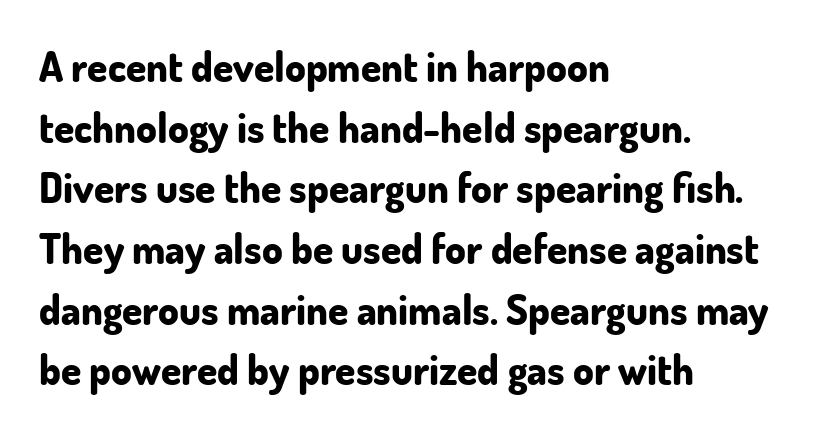
The image shows 41 px bold sans-serif type, upright; set left-aligned, normal line spacing (1.48x), normal letter spacing, not underlined; low stroke contrast and a small x-height.
